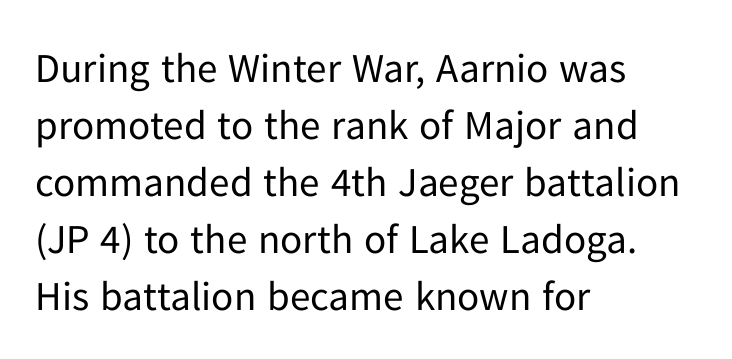
Just letters on the line, the space beneath them empty. In terms of posture, this sample is upright. Proportional: the letters do not fall into vertical columns. Baseline-to-baseline distance is the conventional proportion of letter height. The text block is weighted toward the left margin, trailing off unevenly rightward. The rendering keeps characters at their native spacing.
